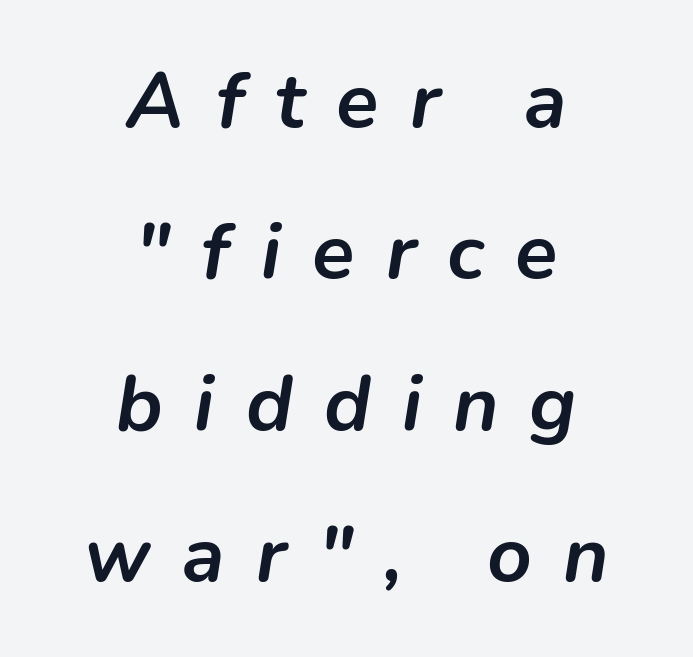
{"italic": "yes", "lean": "right", "slant_degrees": 9, "bold": "yes", "weight": "semibold", "width": "normal", "stroke_contrast": "low", "x_height": "medium", "monospaced": "no", "underline": "no", "align": "center", "line_spacing": "loose", "line_spacing_ratio": 1.94, "letter_spacing": "wide", "letter_spacing_em": 0.4, "glyph_px": 78}
